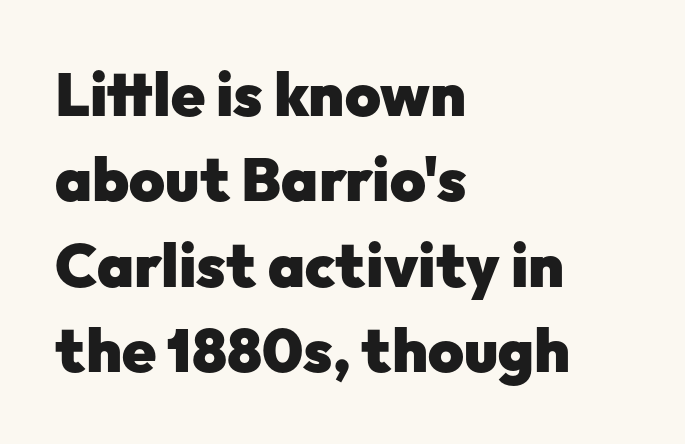
The image shows 61 px heavy sans-serif type, upright; set left-aligned, normal line spacing (1.4x), normal letter spacing, not underlined; low stroke contrast and a medium x-height.
